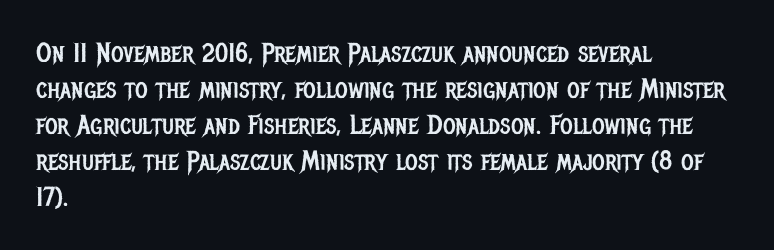
Q: Is the text bold? A: No.
Q: Is the text italic (slanted)? A: No, it is upright.
Q: Is the text underlined? A: No.
Q: How is the paragraph aligned? A: Left-aligned.
Q: Is the spacing between letters normal or unusually wide? A: Normal.
Q: Is the spacing between lines tight, normal or loose? A: Normal.
